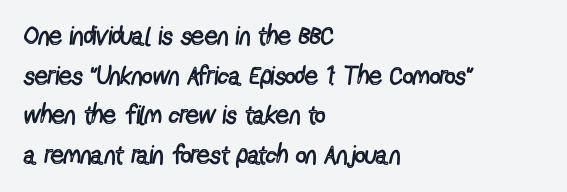
Q: Is the text bold? A: No.
Q: Is the text underlined? A: No.
Q: How is the paragraph aligned? A: Left-aligned.
Q: Is the spacing between letters normal or unusually wide? A: Normal.
Q: Is the spacing between lines tight, normal or loose? A: Normal.
